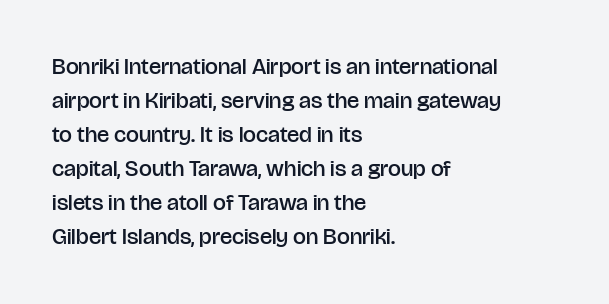
The type is set solid horizontally, with unmodified tracking. Letters rest on an invisible, unmarked baseline. The lettering holds an erect, upright posture throughout. Typeset ragged right — the left edge is the straight one. The block of text has a typical density, with ordinary space between rows.
